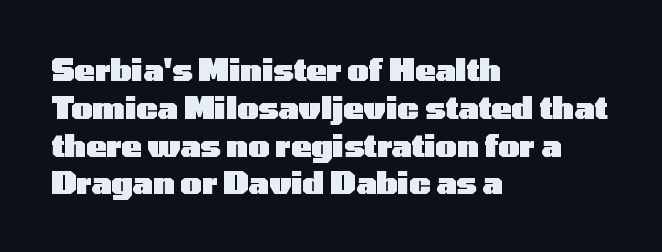
The image shows 30 px heavy, wide sans-serif type, upright; set left-aligned, normal line spacing (1.26x), normal letter spacing, not underlined; low stroke contrast and a medium x-height.
